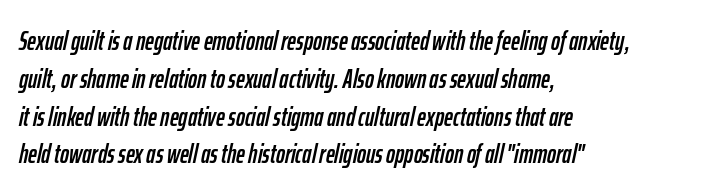
The image shows 27 px text type, italic (leaning right); set left-aligned, normal line spacing (1.4x), normal letter spacing, not underlined.
